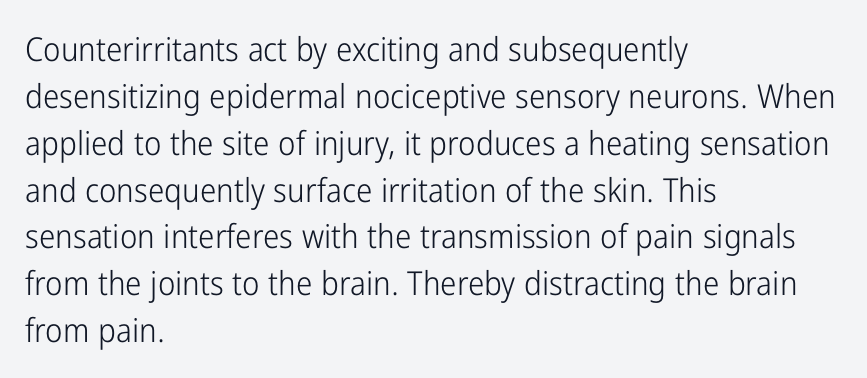
{"serif": "no", "italic": "no", "bold": "no", "weight": "light", "width": "condensed", "stroke_contrast": "low", "x_height": "medium", "monospaced": "no", "underline": "no", "align": "left", "line_spacing": "normal", "line_spacing_ratio": 1.42, "letter_spacing": "normal", "letter_spacing_em": 0.0, "glyph_px": 33}
